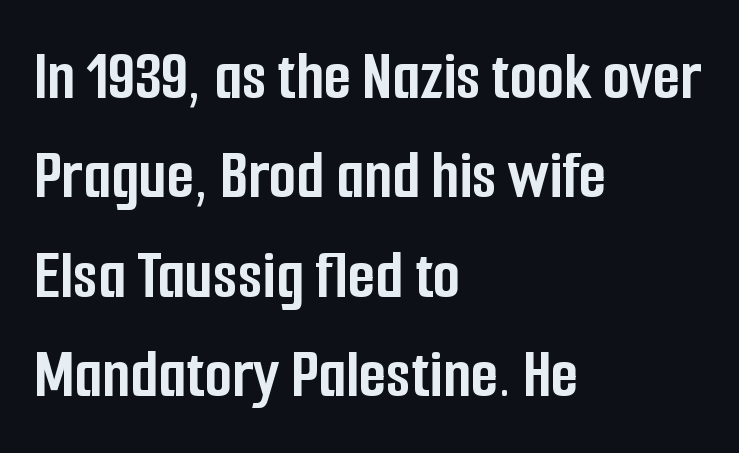
The image shows 71 px semibold, condensed sans-serif type, upright; set left-aligned, normal line spacing (1.4x), normal letter spacing, not underlined; low stroke contrast and a medium x-height.
